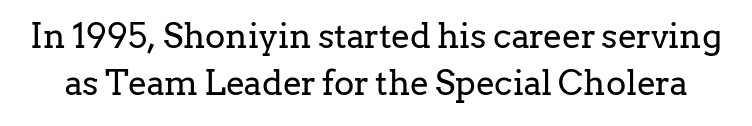
{"serif": "yes", "italic": "no", "bold": "no", "weight": "regular", "width": "normal", "stroke_contrast": "low", "x_height": "medium", "monospaced": "no", "underline": "no", "line_spacing": "normal", "line_spacing_ratio": 1.39, "letter_spacing": "normal", "letter_spacing_em": 0.0, "glyph_px": 34}
